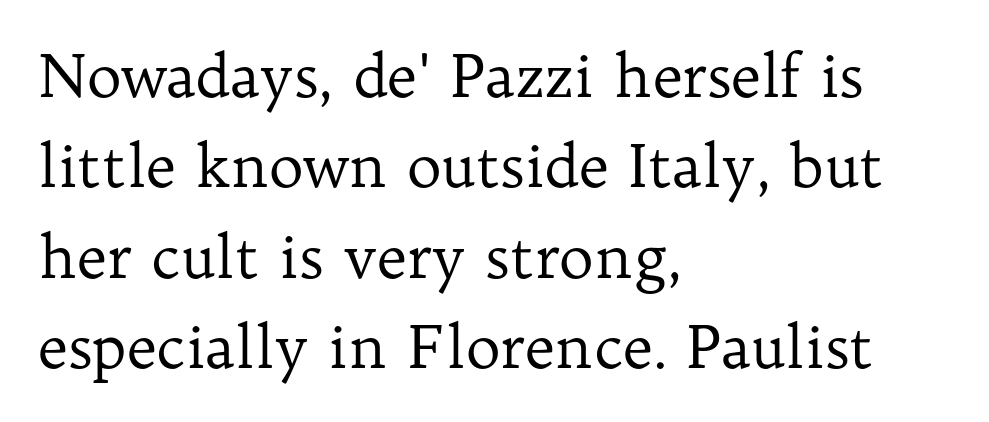
The image shows 59 px regular-weight serif type, upright; set left-aligned, normal line spacing (1.53x), normal letter spacing, not underlined; low stroke contrast and a medium x-height.
